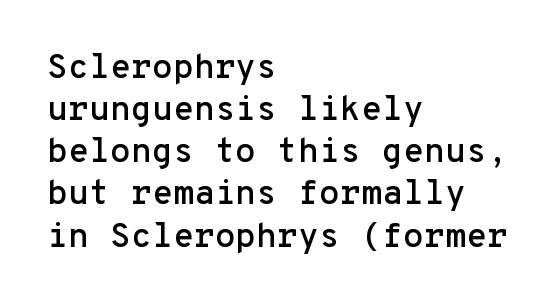
Q: Is the text italic (slanted)? A: No, it is upright.
Q: Is the typeface a serif or a sans-serif typeface? A: Sans-serif.
Q: Is the text underlined? A: No.
Q: How is the paragraph aligned? A: Left-aligned.
Q: Is the spacing between letters normal or unusually wide? A: Normal.
Q: Width (condensed, normal, or wide)? A: Normal.
Q: Stroke contrast? A: Low.
Q: x-height? A: Medium.
Q: Monospaced? A: Yes.
